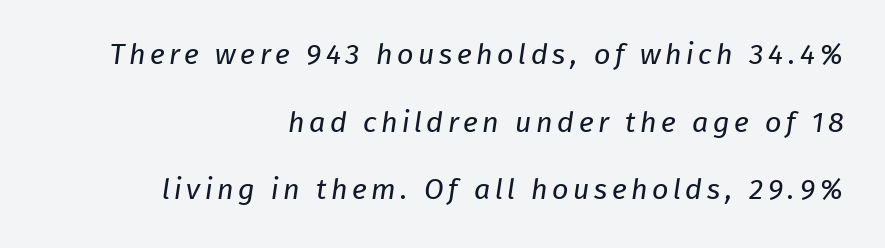
{"serif": "no", "bold": "no", "weight": "regular", "width": "normal", "stroke_contrast": "low", "x_height": "medium", "monospaced": "no", "underline": "no", "align": "right", "line_spacing": "loose", "line_spacing_ratio": 2.33, "glyph_px": 29}
